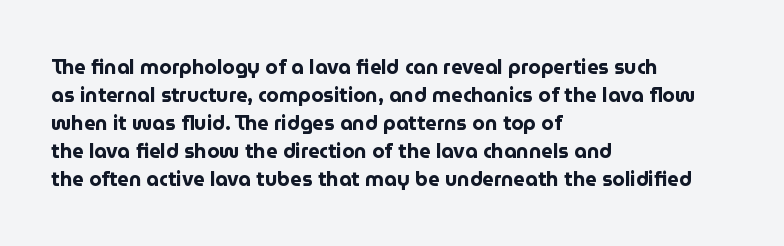
The image shows 20 px bold type, upright; set left-aligned, normal line spacing (1.4x), normal letter spacing, not underlined.
